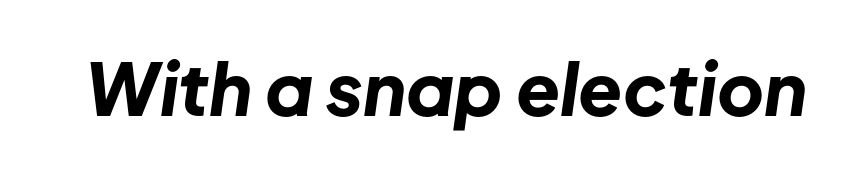
The image shows 72 px bold type, italic (leaning right); set normal letter spacing, not underlined; low stroke contrast and a medium x-height.
